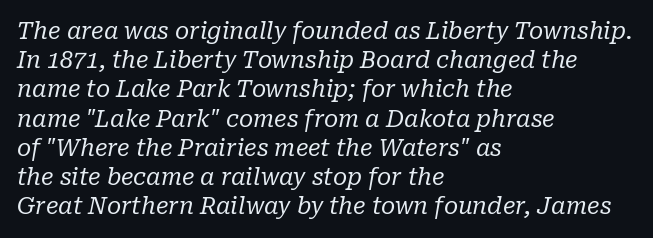
Q: Is the text bold? A: No.
Q: Is the text italic (slanted)? A: Yes, it leans right by about 10 degrees.
Q: Is the text underlined? A: No.
Q: How is the paragraph aligned? A: Left-aligned.
Q: Is the spacing between letters normal or unusually wide? A: Normal.
Q: Is the spacing between lines tight, normal or loose? A: Normal.
